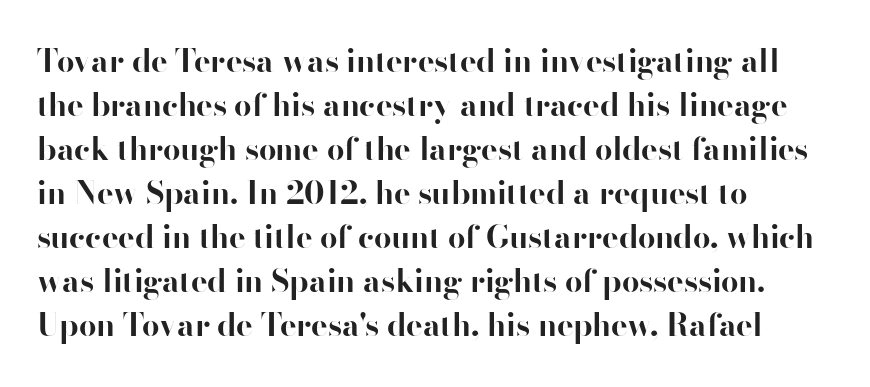
The image shows 31 px bold sans-serif type, upright; set left-aligned, normal line spacing (1.42x), normal letter spacing, not underlined; high stroke contrast and a small x-height.
